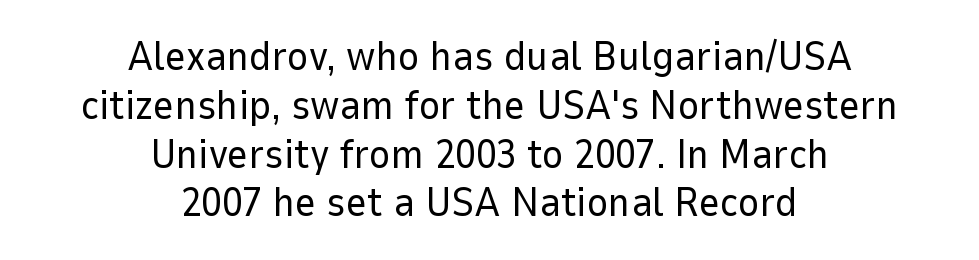
{"serif": "no", "italic": "no", "bold": "no", "weight": "regular", "width": "normal", "stroke_contrast": "low", "x_height": "medium", "monospaced": "no", "underline": "no", "align": "center", "line_spacing_ratio": 1.19, "letter_spacing": "normal", "letter_spacing_em": 0.0, "glyph_px": 41}
